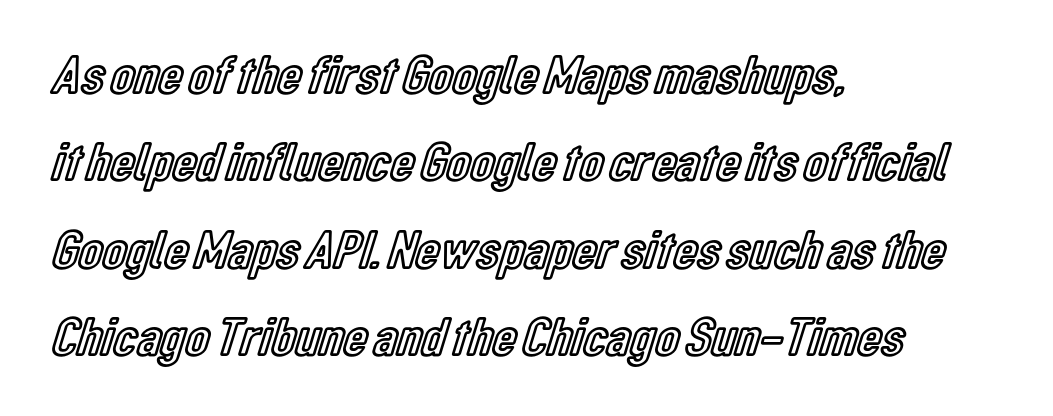
The image shows 55 px condensed type; set left-aligned, normal line spacing (1.59x), normal letter spacing, not underlined; a medium x-height.
